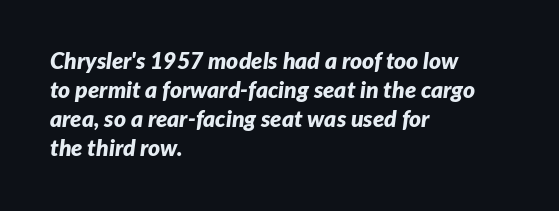
{"italic": "yes", "lean": "right", "slant_degrees": 7, "bold": "yes", "underline": "no", "align": "left", "line_spacing": "normal", "line_spacing_ratio": 1.26, "letter_spacing": "normal", "letter_spacing_em": 0.0, "glyph_px": 23}
